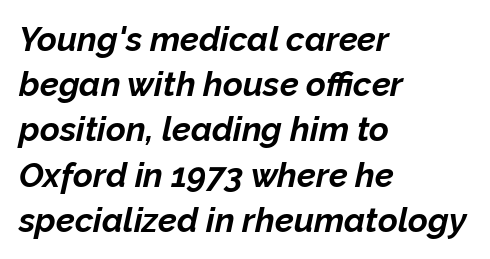
Think of a printed novel: that variable character pitch is what you see here. Decoration check: the copy has no underline. This is oblique type, the kind used for emphasis or titles. Weight check: bold — yes, fully.
